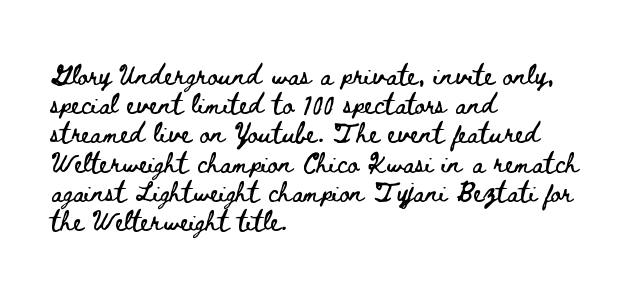
A bare baseline throughout the passage. Tracking value appears to be zero — textbook default spacing. The lines in this sample share a left origin and differ only in where they stop.
